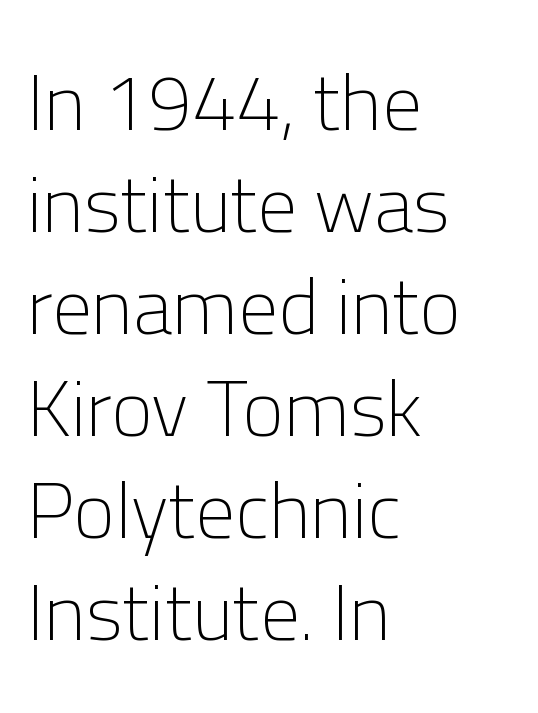
Each line starts at the same left margin while the right side varies. Note the varied advance widths — an 'i' is clearly narrower than an 'm'. Rendered with straight, roman letterforms. Is the type heavy? It reads as light-to-regular instead.
